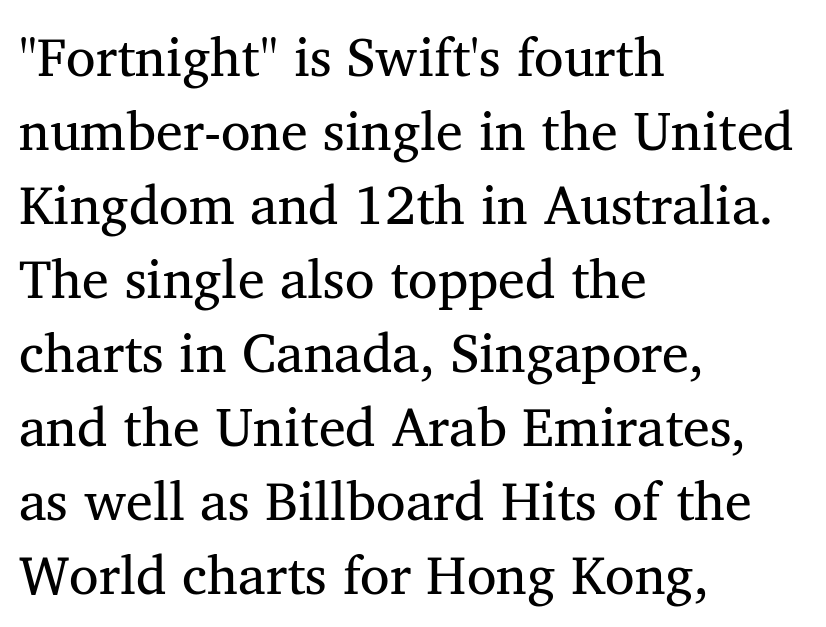
Every stem runs plumb, perpendicular to the baseline. Evenly set lines give the paragraph a standard silhouette. The font sits on the lighter half of the weight spectrum, regular included. You could call the tracking neutral — neither tight nor loose. Alignment: flush left.
